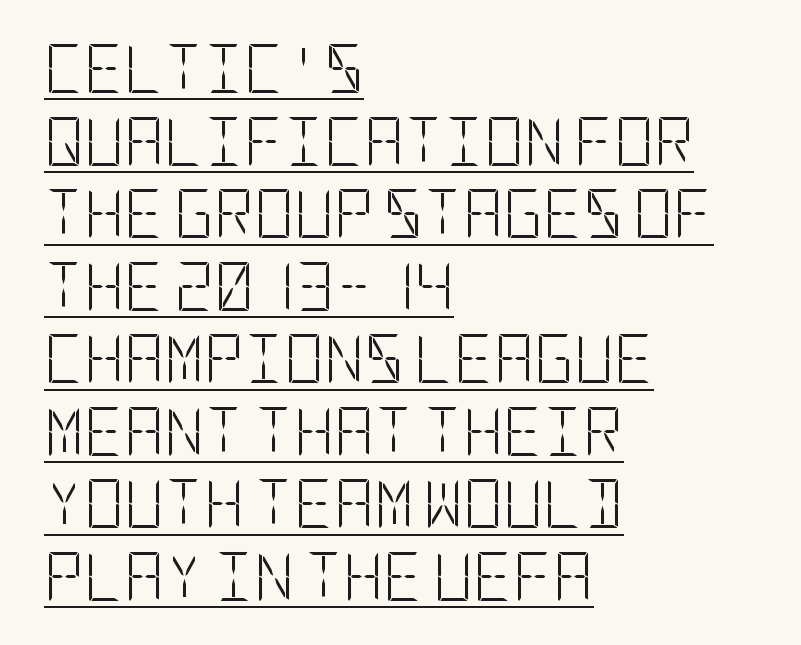
The image shows 49 px light, condensed sans-serif type, upright; set left-aligned, normal line spacing (1.48x), normal letter spacing, underlined; low stroke contrast and a large x-height.
